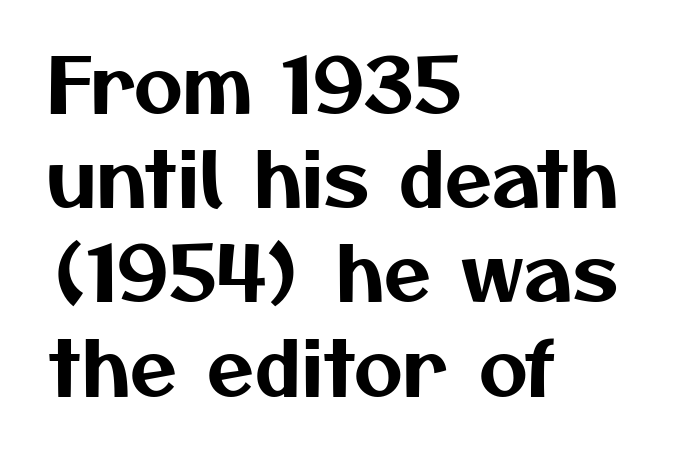
The image shows 76 px sans-serif type; set left-aligned, line spacing 1.24x, normal letter spacing, not underlined; medium stroke contrast and a medium x-height.
